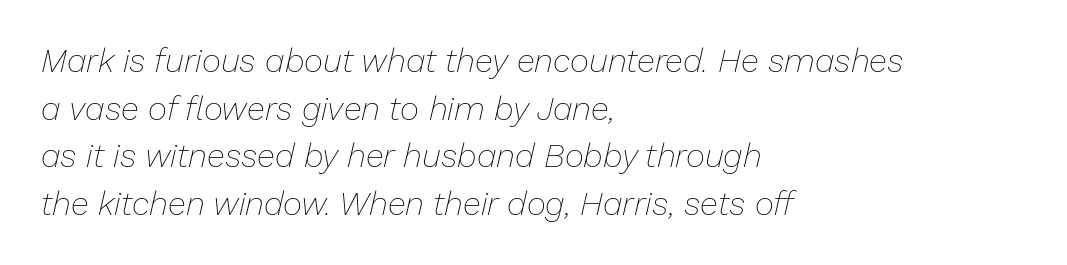
The space beneath each line is pristine and unruled. In terms of leading, this rendering sits right in the middle. All the whitespace from short lines collects on the right. This is oblique type, the kind used for emphasis or titles.
